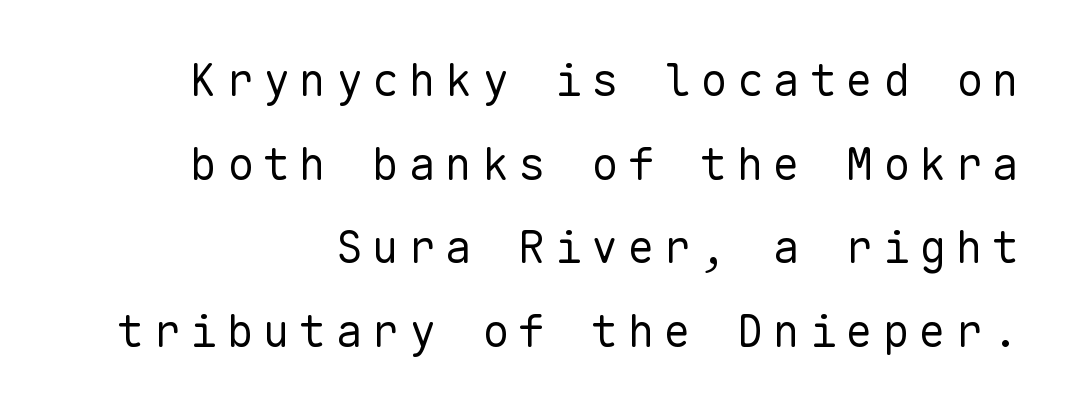
Check under the words: just untouched page. The rendering uses typewriter-style spacing with identical character cells. You can tell it's not italic because the verticals are truly vertical. The lines in this sample share a right terminus and differ only in where they begin. Display-style spreading of the glyphs; the letterfit is very open.
